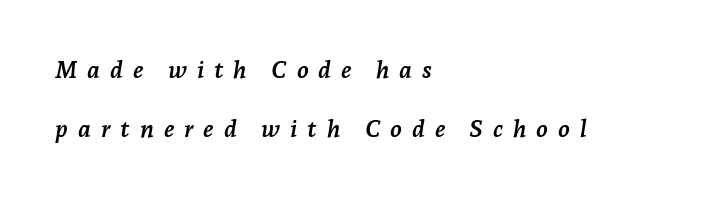
The image shows 24 px bold type, italic (leaning right); set left-aligned, loose line spacing (2.44x), unusually wide letter spacing (+0.41 em), not underlined.
